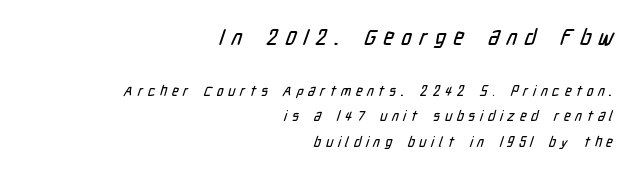
Q: Is the text underlined? A: No.
Q: How is the paragraph aligned? A: Right-aligned.
Q: Is the spacing between letters normal or unusually wide? A: Unusually wide.
Q: Which block of text is set in a larger size, the first (top) or the second (bottom)? A: The first (top) one.
